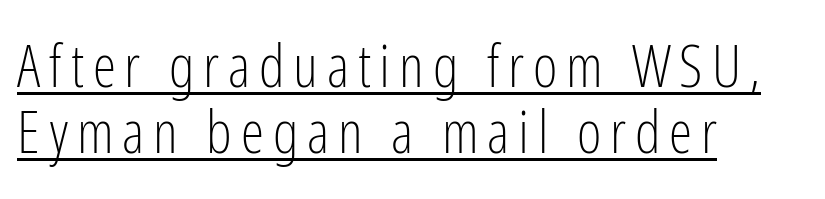
{"serif": "no", "italic": "no", "bold": "no", "weight": "light", "width": "condensed", "stroke_contrast": "low", "x_height": "medium", "monospaced": "no", "underline": "yes", "align": "left", "line_spacing": "tight", "line_spacing_ratio": 1.12, "glyph_px": 59}
